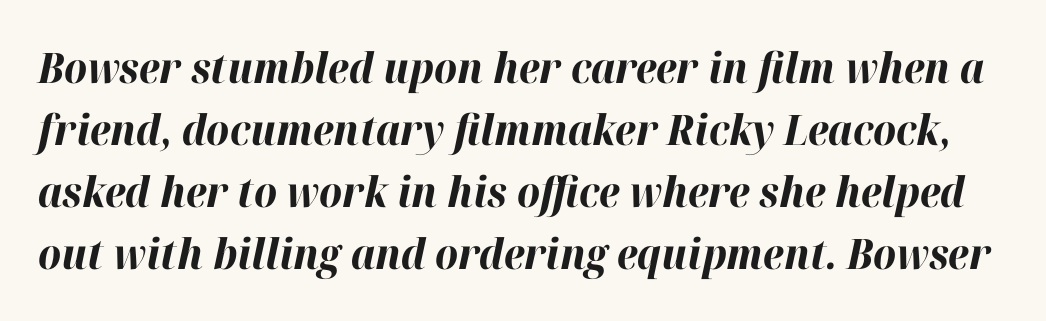
{"italic": "yes", "lean": "right", "slant_degrees": 12, "bold": "yes", "weight": "bold", "width": "normal", "stroke_contrast": "high", "x_height": "medium", "monospaced": "no", "underline": "no", "line_spacing": "normal", "line_spacing_ratio": 1.48, "letter_spacing": "normal", "letter_spacing_em": 0.0, "glyph_px": 42}
